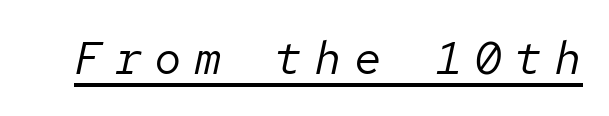
The text carries the slant typical of an italic or oblique font. Display-style spreading of the glyphs; the letterfit is very open. A light-to-regular cut is what we see here. Spacing verdict: monospaced, one width for all characters.
